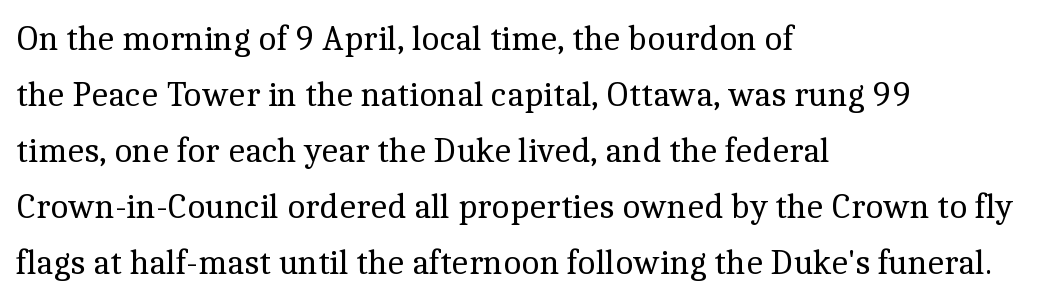
The image shows 35 px regular-weight serif type, upright; set left-aligned, normal line spacing (1.6x), normal letter spacing, not underlined; a medium x-height.
